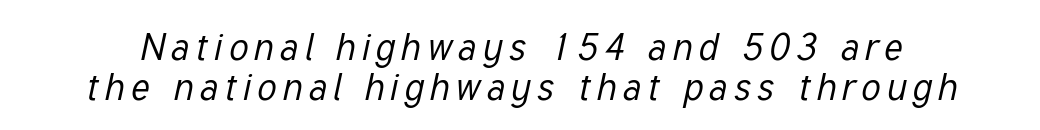
Decoration check: the copy has no underline. The weight tops out at a normal text grade. Honestly, the rows look squashed on top of each other. If you drew a line through each stem, it would be angled. Note the varied advance widths — an 'i' is clearly narrower than an 'm'.
